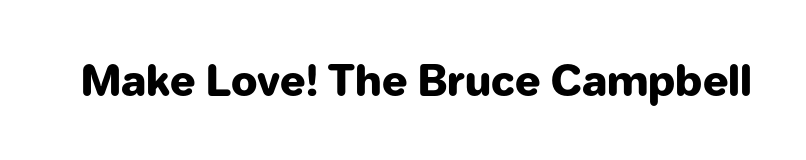
{"serif": "no", "italic": "no", "bold": "yes", "weight": "heavy", "width": "normal", "stroke_contrast": "low", "x_height": "medium", "monospaced": "no", "underline": "no", "letter_spacing": "normal", "letter_spacing_em": 0.0, "glyph_px": 42}
